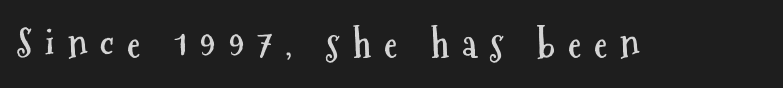
Q: Is the text bold? A: Yes.
Q: Is the text italic (slanted)? A: No, it is upright.
Q: Is the typeface a serif or a sans-serif typeface? A: Sans-serif.
Q: Is the text underlined? A: No.
Q: Is the spacing between letters normal or unusually wide? A: Unusually wide.
Q: Width (condensed, normal, or wide)? A: Condensed.
Q: Stroke contrast? A: Medium.
Q: x-height? A: Medium.
Q: Monospaced? A: No.
